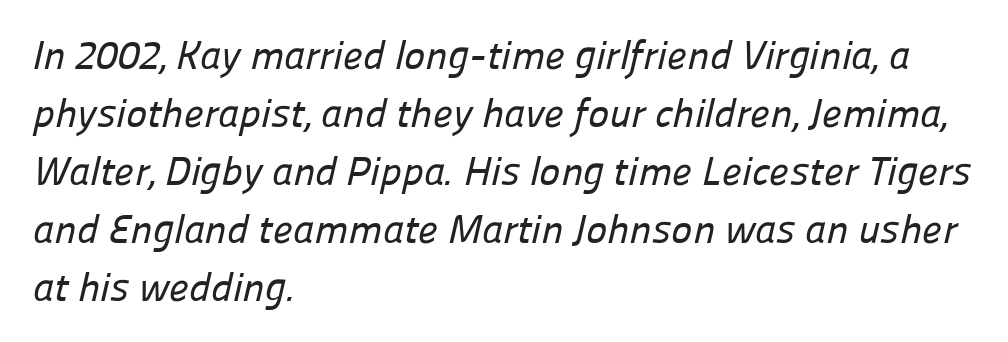
{"serif": "no", "width": "normal", "stroke_contrast": "low", "x_height": "medium", "monospaced": "no", "underline": "no", "align": "left", "line_spacing": "normal", "line_spacing_ratio": 1.45, "letter_spacing": "normal", "letter_spacing_em": 0.0, "glyph_px": 40}
